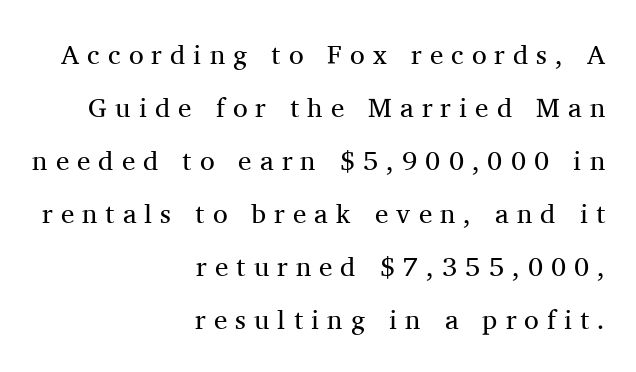
Q: Is the text bold? A: No.
Q: Is the text italic (slanted)? A: No, it is upright.
Q: Is the text underlined? A: No.
Q: How is the paragraph aligned? A: Right-aligned.
Q: Is the spacing between letters normal or unusually wide? A: Unusually wide.
Q: Is the spacing between lines tight, normal or loose? A: Loose.
